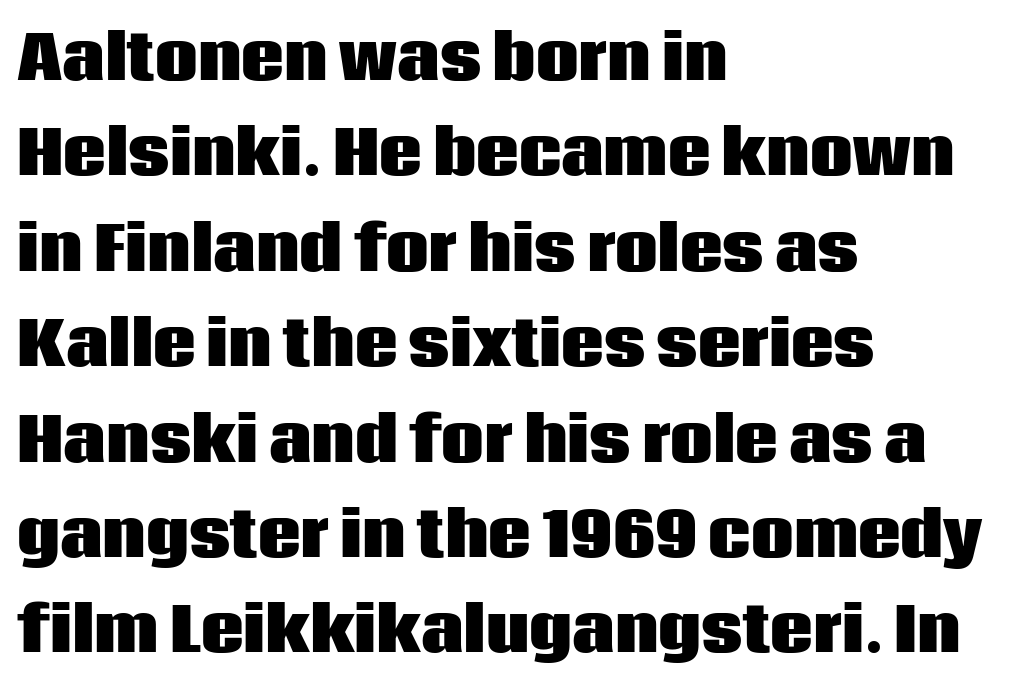
{"serif": "no", "italic": "no", "bold": "yes", "weight": "heavy", "width": "normal", "stroke_contrast": "low", "x_height": "large", "monospaced": "no", "underline": "no", "align": "left", "line_spacing": "normal", "line_spacing_ratio": 1.59, "letter_spacing": "normal", "letter_spacing_em": 0.0, "glyph_px": 60}
